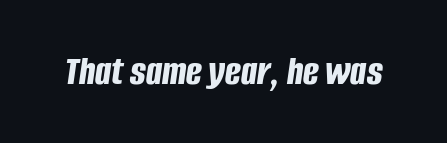
The image shows 42 px bold, condensed type, italic (leaning right); set normal letter spacing, not underlined; low stroke contrast and a large x-height.
